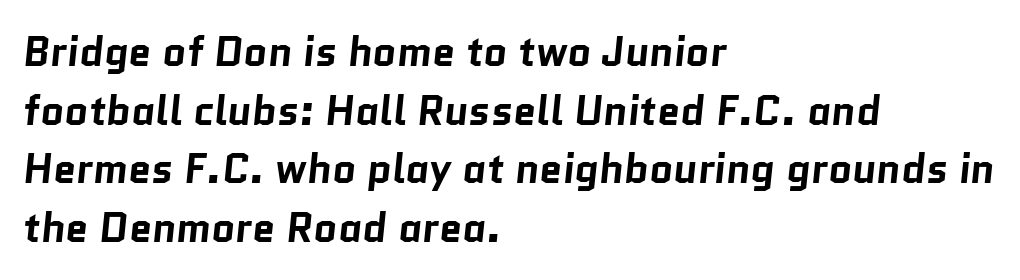
Q: Is the text bold? A: Yes.
Q: Is the typeface a serif or a sans-serif typeface? A: Sans-serif.
Q: Is the text underlined? A: No.
Q: How is the paragraph aligned? A: Left-aligned.
Q: Is the spacing between letters normal or unusually wide? A: Normal.
Q: Is the spacing between lines tight, normal or loose? A: Normal.
Q: Width (condensed, normal, or wide)? A: Normal.
Q: Stroke contrast? A: Low.
Q: x-height? A: Medium.
Q: Monospaced? A: No.
